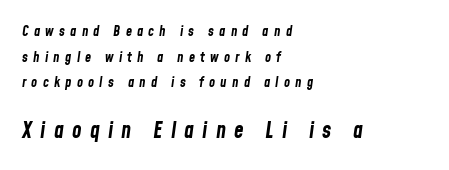
The image shows 22 px bold type, italic (leaning right); set left-aligned, line spacing 1.83x, unusually wide letter spacing (+0.37 em), not underlined; the second (bottom) block is 1.57x larger.
